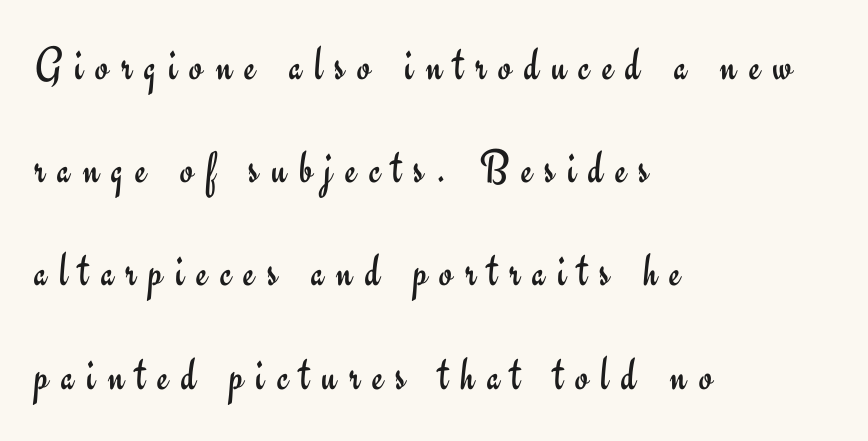
The image shows 48 px regular-weight sans-serif type; set left-aligned, loose line spacing (2.15x), unusually wide letter spacing (+0.26 em), not underlined; low stroke contrast and a small x-height.
